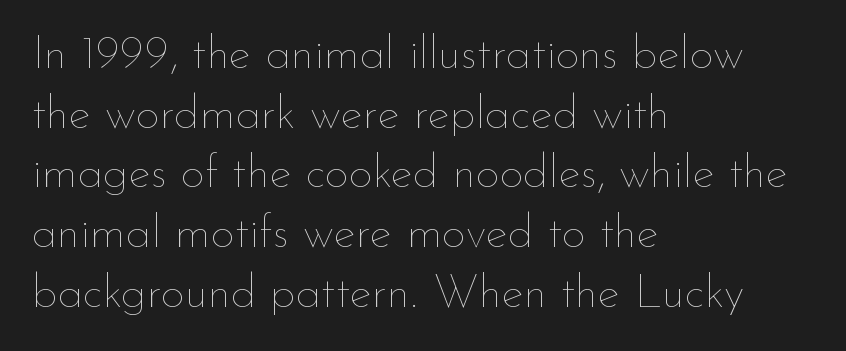
The image shows 47 px thin type, upright; set left-aligned, normal line spacing (1.27x), normal letter spacing, not underlined; low stroke contrast and a small x-height.
